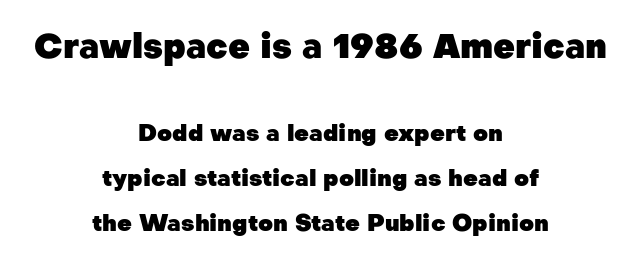
Q: Is the text bold? A: Yes.
Q: Is the text italic (slanted)? A: No, it is upright.
Q: Is the typeface a serif or a sans-serif typeface? A: Sans-serif.
Q: Is the text underlined? A: No.
Q: How is the paragraph aligned? A: Centered.
Q: Is the spacing between letters normal or unusually wide? A: Normal.
Q: Is the spacing between lines tight, normal or loose? A: Loose.
Q: Which block of text is set in a larger size, the first (top) or the second (bottom)? A: The first (top) one.
Q: Width (condensed, normal, or wide)? A: Normal.
Q: Stroke contrast? A: Low.
Q: x-height? A: Medium.
Q: Monospaced? A: No.
